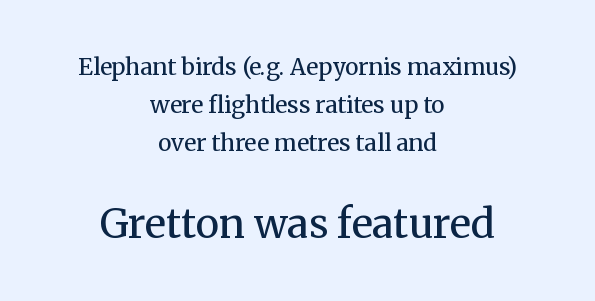
Q: Is the text bold? A: No.
Q: Is the text italic (slanted)? A: No, it is upright.
Q: Is the typeface a serif or a sans-serif typeface? A: Serif.
Q: Is the text underlined? A: No.
Q: How is the paragraph aligned? A: Centered.
Q: Is the spacing between letters normal or unusually wide? A: Normal.
Q: Is the spacing between lines tight, normal or loose? A: Normal.
Q: Which block of text is set in a larger size, the first (top) or the second (bottom)? A: The second (bottom) one.
Q: Width (condensed, normal, or wide)? A: Normal.
Q: Stroke contrast? A: Medium.
Q: x-height? A: Medium.
Q: Monospaced? A: No.
